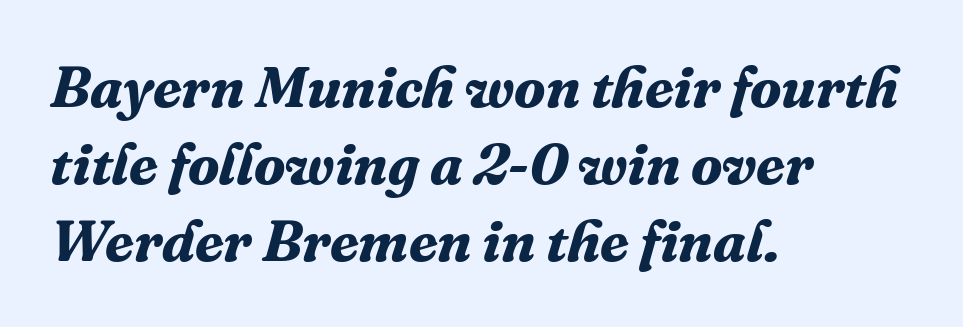
Do the characters align in a grid? No, the font is proportional. Descender tails drop into unmarked territory. The horizontal fit of the characters is conventional and even. The passage shown leans; its letterforms are oblique. Each line starts at the same left margin while the right side varies.
